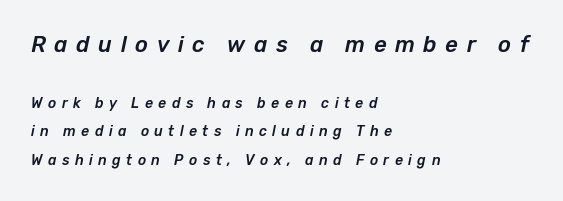
All the whitespace from short lines collects on the right. Type without underlining. This rendering widens character spacing well past its baseline value. Designer's note — italics engaged. The letters in the upper block stand taller than those in the block below. One glance says open: line gaps are wider than usual.
